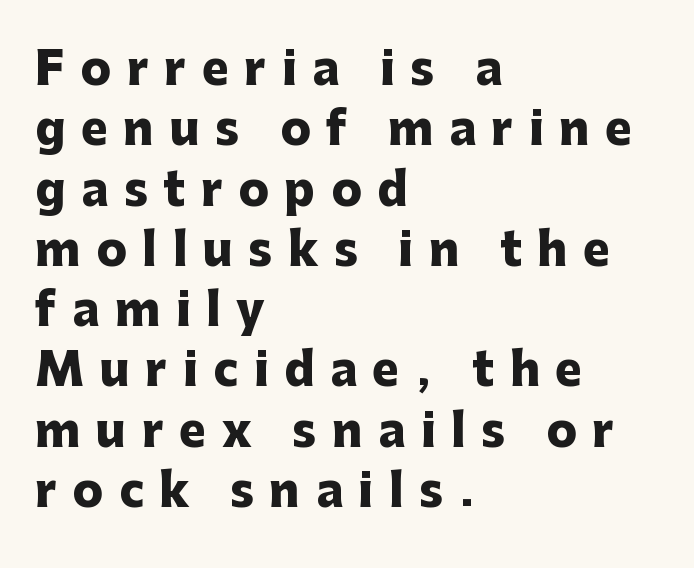
{"serif": "no", "italic": "no", "bold": "yes", "weight": "heavy", "width": "normal", "stroke_contrast": "low", "x_height": "medium", "monospaced": "no", "underline": "no", "align": "left", "line_spacing": "normal", "line_spacing_ratio": 1.34, "letter_spacing": "wide", "letter_spacing_em": 0.35, "glyph_px": 45}
